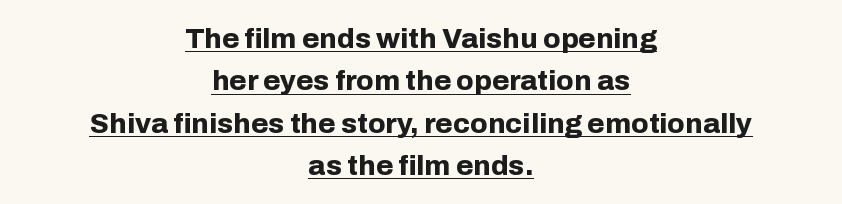
{"serif": "no", "italic": "no", "bold": "yes", "weight": "bold", "width": "normal", "stroke_contrast": "low", "x_height": "medium", "monospaced": "no", "underline": "yes", "align": "center", "line_spacing": "normal", "line_spacing_ratio": 1.51, "letter_spacing": "normal", "letter_spacing_em": 0.0, "glyph_px": 28}
